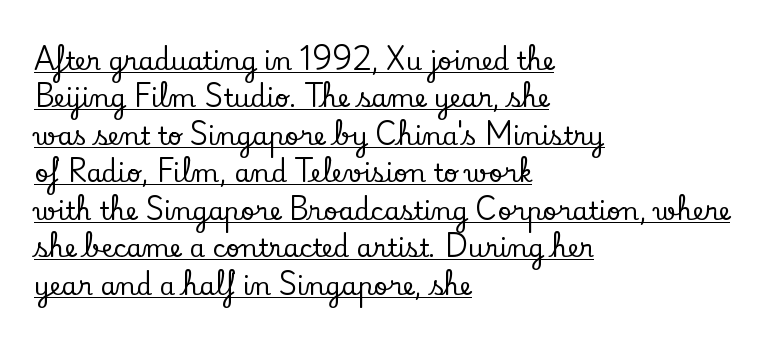
Q: Is the text italic (slanted)? A: No, it is upright.
Q: Is the text underlined? A: Yes.
Q: How is the paragraph aligned? A: Left-aligned.
Q: Is the spacing between letters normal or unusually wide? A: Normal.
Q: Is the spacing between lines tight, normal or loose? A: Normal.
